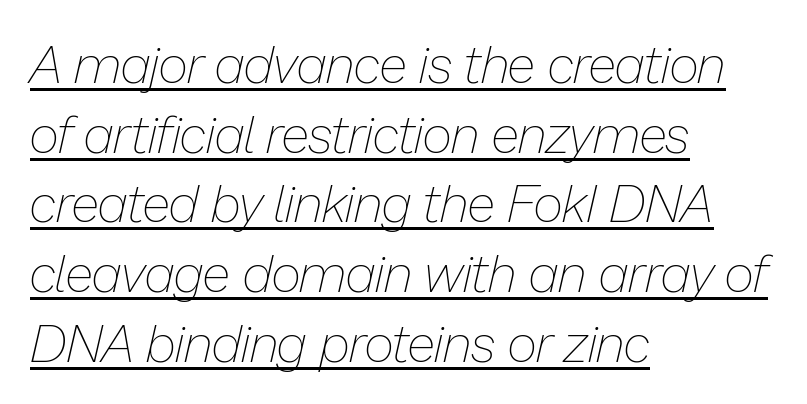
Q: Is the text bold? A: No.
Q: Is the text italic (slanted)? A: Yes, it leans right by about 13 degrees.
Q: Is the text underlined? A: Yes.
Q: How is the paragraph aligned? A: Left-aligned.
Q: Is the spacing between letters normal or unusually wide? A: Normal.
Q: Is the spacing between lines tight, normal or loose? A: Normal.
Q: Width (condensed, normal, or wide)? A: Normal.
Q: Stroke contrast? A: Low.
Q: x-height? A: Medium.
Q: Monospaced? A: No.
